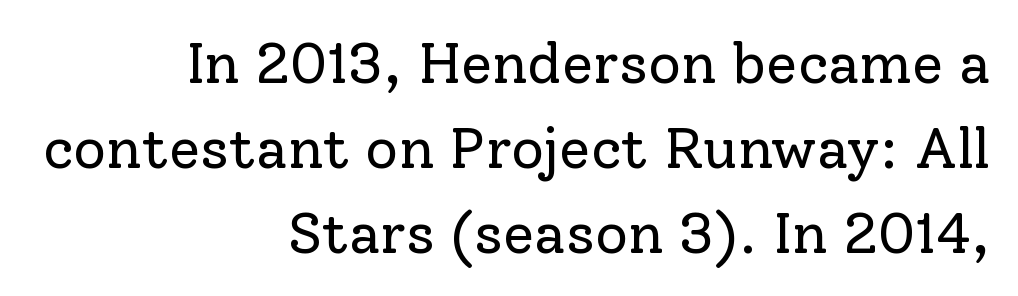
Only glyphs here, with clear space below each row. This block has exactly the height ordinary leading produces. Heaviness? Minimal to ordinary, like unemphasized prose. The rendering shows small feet on the letterforms — a serif design.
